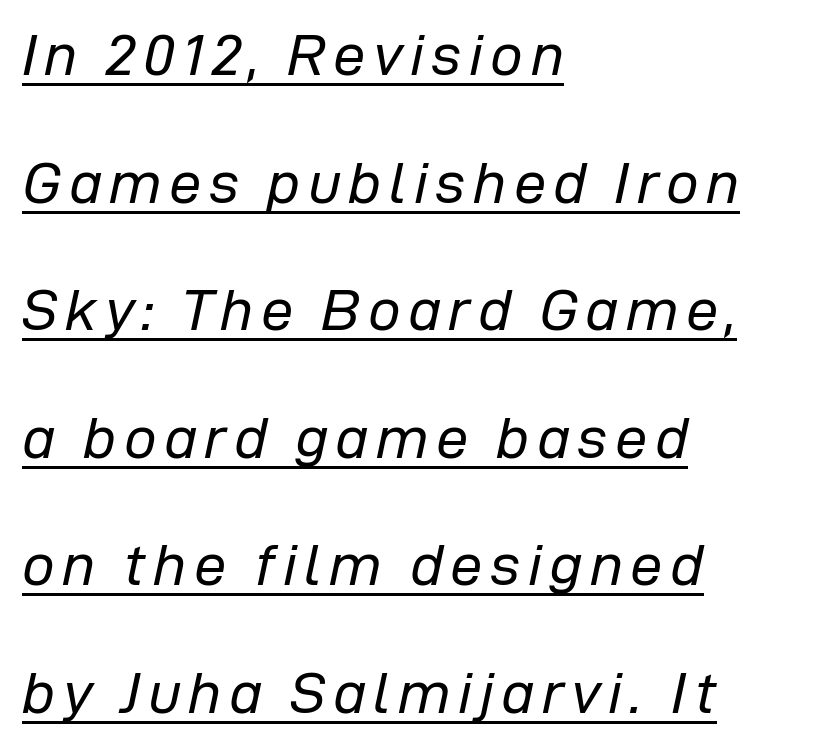
This rendering features underlined lettering. The axis of the letterforms is tilted away from vertical. The rendering anchors every line to the left-hand side. The passage shown stacks its lines with a broad gap. The cut favours lightness, reaching ordinary text weight at its darkest. Here the designer chose a conventional face with non-uniform glyph widths.
